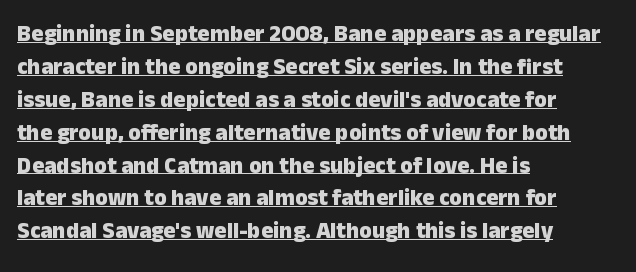
The image shows 23 px bold type, upright; set left-aligned, normal line spacing (1.43x), normal letter spacing, underlined.
